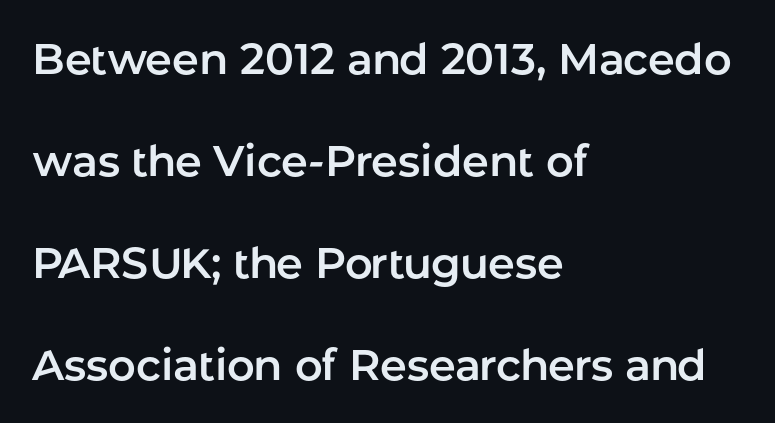
The image shows 43 px sans-serif type, upright; set left-aligned, loose line spacing (2.37x), normal letter spacing, not underlined; low stroke contrast and a medium x-height.
